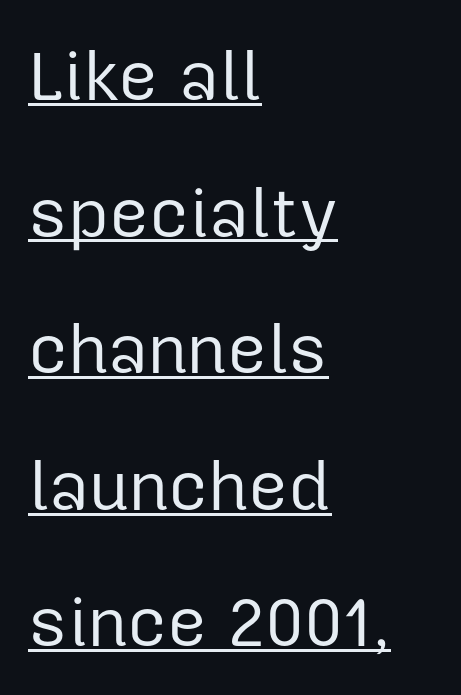
{"serif": "no", "italic": "no", "bold": "no", "weight": "regular", "width": "normal", "stroke_contrast": "low", "x_height": "medium", "monospaced": "no", "underline": "yes", "align": "left", "line_spacing": "loose", "line_spacing_ratio": 1.98, "letter_spacing": "normal", "letter_spacing_em": 0.0, "glyph_px": 69}
